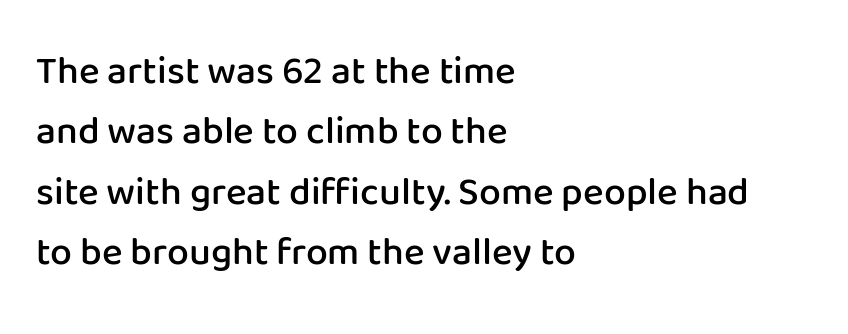
On the weight axis this lands at semibold, roughly 600. Each word holds together tightly as a unit, with standard inter-letter gaps. The text block is weighted toward the left margin, trailing off unevenly rightward. The passage shown is typed in a proportional face where columns would drift. Each new line begins a customary step beneath the previous one. A typesetter would label this face a sans.
